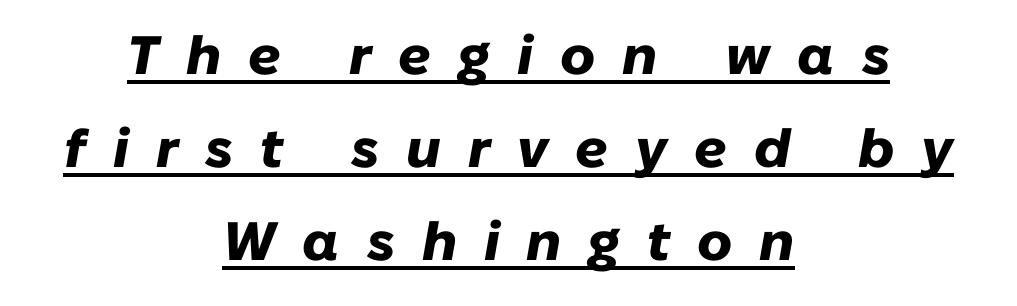
{"italic": "yes", "lean": "right", "slant_degrees": 10, "bold": "yes", "weight": "heavy", "width": "normal", "stroke_contrast": "low", "x_height": "medium", "monospaced": "no", "underline": "yes", "align": "center", "line_spacing_ratio": 1.72, "letter_spacing": "wide", "letter_spacing_em": 0.5, "glyph_px": 54}
